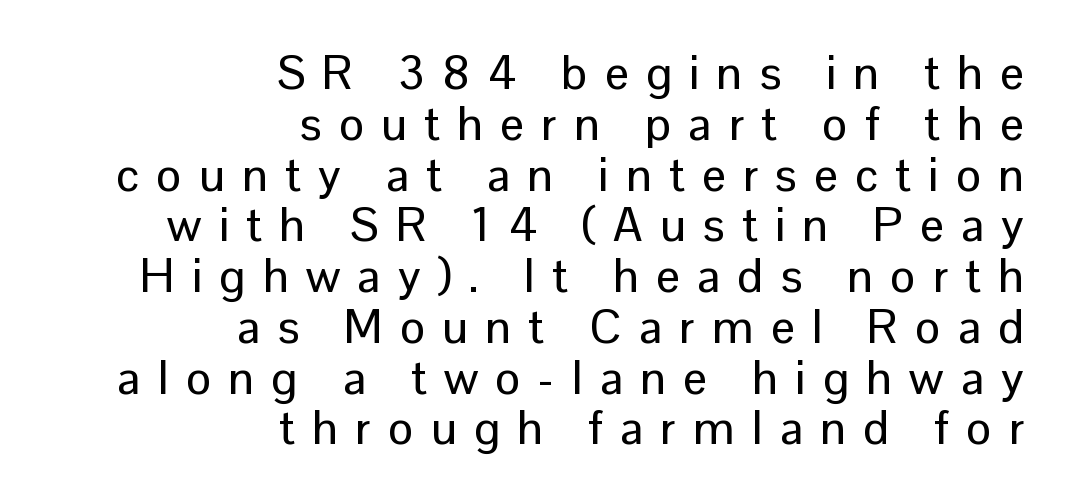
Q: Is the text italic (slanted)? A: No, it is upright.
Q: Is the typeface a serif or a sans-serif typeface? A: Sans-serif.
Q: Is the text underlined? A: No.
Q: How is the paragraph aligned? A: Right-aligned.
Q: Is the spacing between letters normal or unusually wide? A: Unusually wide.
Q: Is the spacing between lines tight, normal or loose? A: Tight.
Q: Width (condensed, normal, or wide)? A: Normal.
Q: Stroke contrast? A: Low.
Q: x-height? A: Medium.
Q: Monospaced? A: No.
